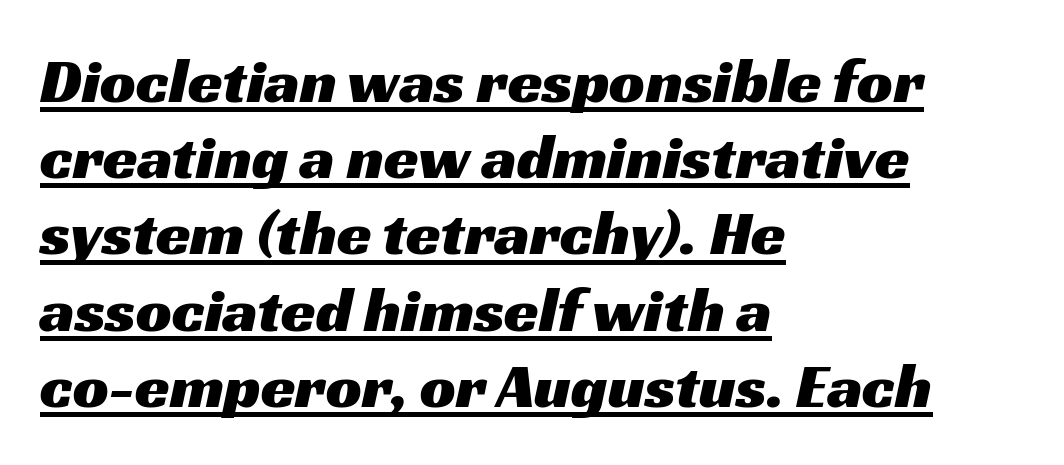
The image shows 63 px wide sans-serif type; set left-aligned, line spacing 1.21x, normal letter spacing, underlined; medium stroke contrast and a medium x-height.
